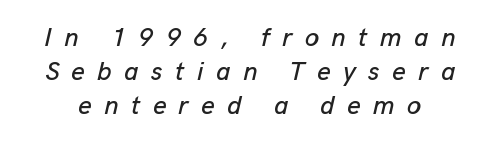
The image shows 26 px text type, italic (leaning right); set normal line spacing (1.31x), unusually wide letter spacing (+0.48 em), not underlined.
